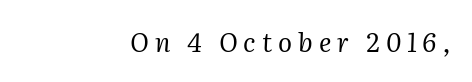
Ink coverage per letter is moderate at most. Letters rest on an invisible, unmarked baseline. What stands out about the letter spacing? Its width — letters are far apart. The text block is weighted toward the right margin, trailing off unevenly leftward. Is the type slanted? Yes — the strokes lean at a clear angle.
